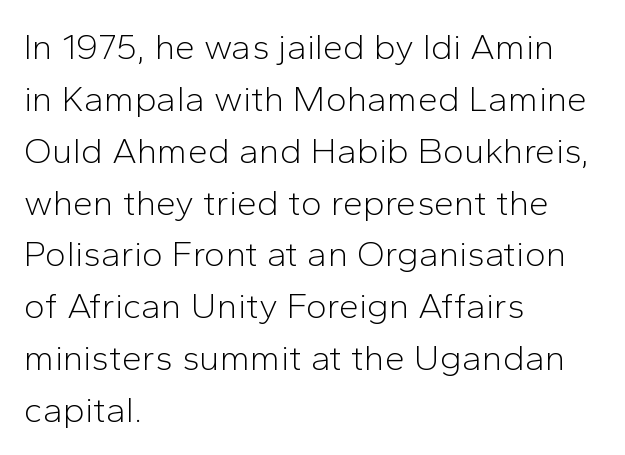
The image shows 36 px light sans-serif type, upright; set left-aligned, normal line spacing (1.44x), normal letter spacing, not underlined; low stroke contrast and a medium x-height.
